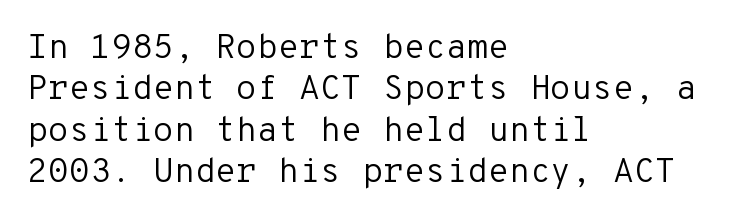
Q: Is the text bold? A: No.
Q: Is the text italic (slanted)? A: No, it is upright.
Q: Is the typeface a serif or a sans-serif typeface? A: Sans-serif.
Q: Is the text underlined? A: No.
Q: How is the paragraph aligned? A: Left-aligned.
Q: Is the spacing between letters normal or unusually wide? A: Normal.
Q: Width (condensed, normal, or wide)? A: Normal.
Q: Stroke contrast? A: Low.
Q: x-height? A: Medium.
Q: Monospaced? A: Yes.
